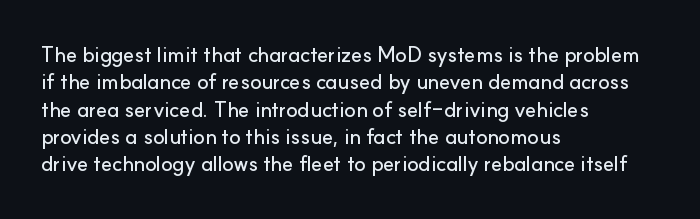
Q: Is the text italic (slanted)? A: No, it is upright.
Q: Is the text underlined? A: No.
Q: How is the paragraph aligned? A: Left-aligned.
Q: Is the spacing between letters normal or unusually wide? A: Normal.
Q: Is the spacing between lines tight, normal or loose? A: Normal.
